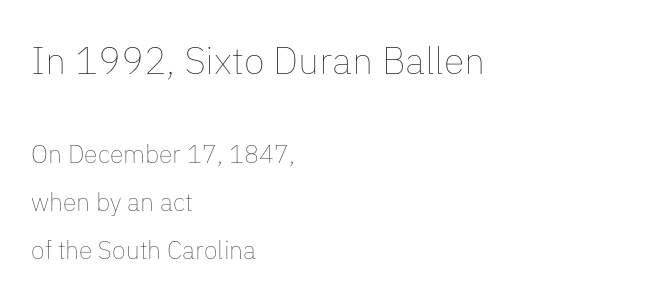
The image shows 38 px thin type, upright; set left-aligned, loose line spacing (1.93x), normal letter spacing, not underlined; the first (top) block is 1.52x larger; low stroke contrast and a medium x-height.
